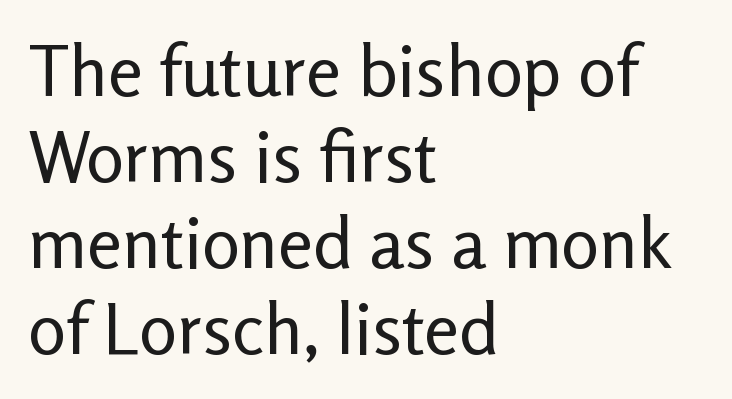
Q: Is the text bold? A: No.
Q: Is the text italic (slanted)? A: No, it is upright.
Q: Is the typeface a serif or a sans-serif typeface? A: Sans-serif.
Q: Is the text underlined? A: No.
Q: How is the paragraph aligned? A: Left-aligned.
Q: Is the spacing between letters normal or unusually wide? A: Normal.
Q: Width (condensed, normal, or wide)? A: Normal.
Q: Stroke contrast? A: Low.
Q: x-height? A: Medium.
Q: Monospaced? A: No.
